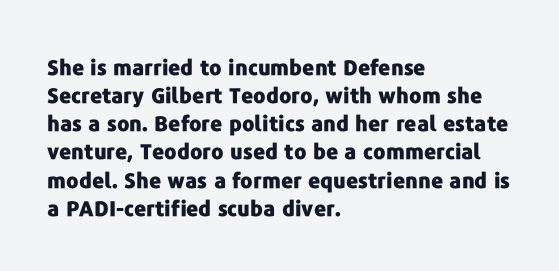
The image shows 21 px bold type, upright; set left-aligned, normal line spacing (1.34x), normal letter spacing, not underlined.
